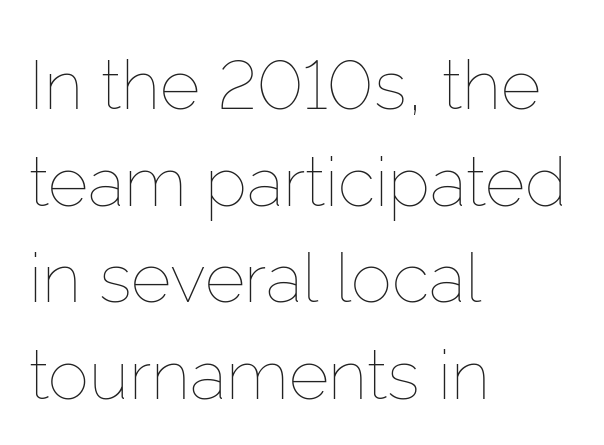
The image shows 69 px thin type, upright; set left-aligned, normal line spacing (1.4x), normal letter spacing, not underlined; low stroke contrast and a medium x-height.
